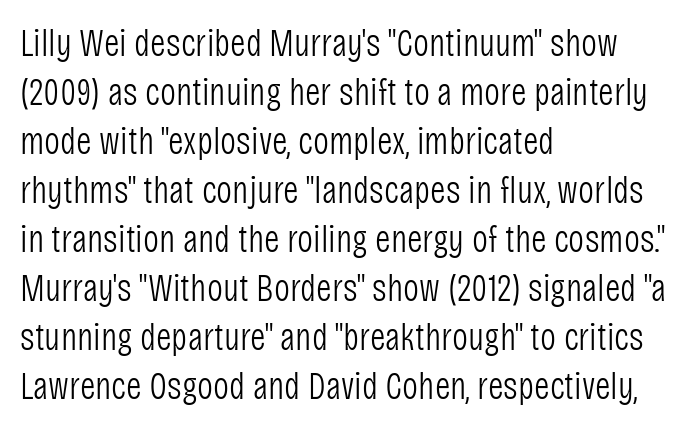
{"serif": "no", "italic": "no", "bold": "no", "weight": "light", "width": "condensed", "stroke_contrast": "low", "x_height": "large", "monospaced": "no", "underline": "no", "align": "left", "line_spacing": "normal", "line_spacing_ratio": 1.29, "letter_spacing": "normal", "letter_spacing_em": 0.0, "glyph_px": 38}
